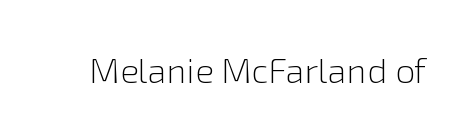
The passage shown is not bold in any degree. The typeface chosen for these lines omits serifs. The passage shown is typed in a proportional face where columns would drift. Beneath every word, the page is bare. No italicization has been applied; the sample stays upright.
